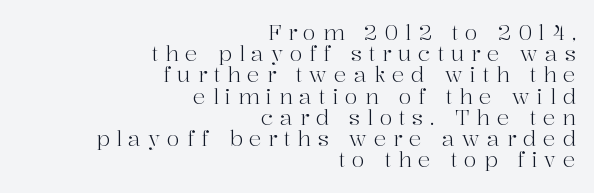
The image shows 21 px text type, upright; set right-aligned, tight line spacing (1.01x), unusually wide letter spacing (+0.32 em), not underlined.
